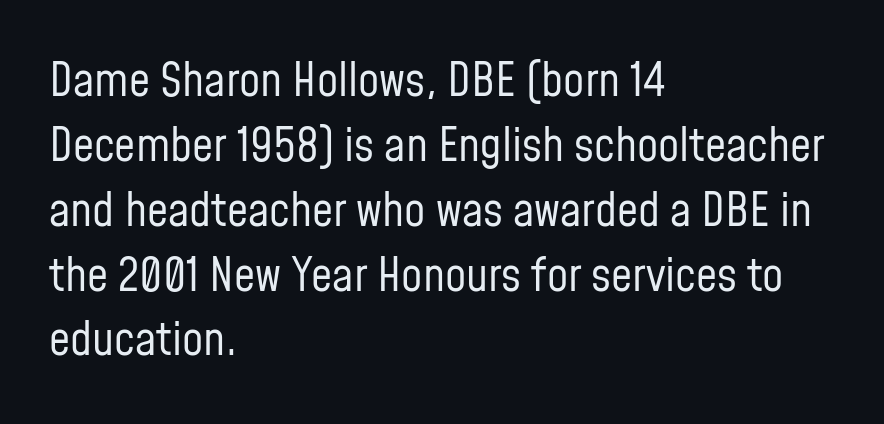
The image shows 47 px regular-weight, condensed sans-serif type, upright; set left-aligned, normal line spacing (1.38x), normal letter spacing, not underlined; low stroke contrast and a medium x-height.
